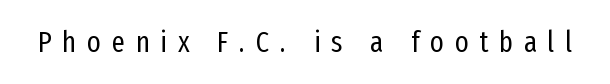
The strip under each line holds only bare page. Typographically, this falls in the sans-serif category. The font sits on the lighter half of the weight spectrum, regular included. A typesetter would call this proportional, since set widths differ per character.
